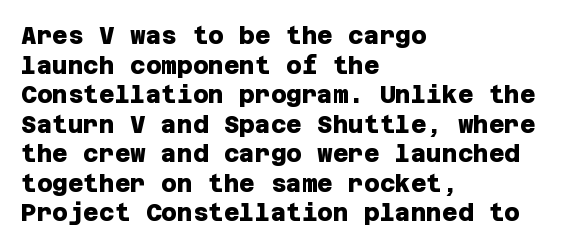
{"bold": "yes", "underline": "no", "align": "left", "line_spacing_ratio": 1.23, "letter_spacing": "normal", "letter_spacing_em": 0.0, "glyph_px": 24}
